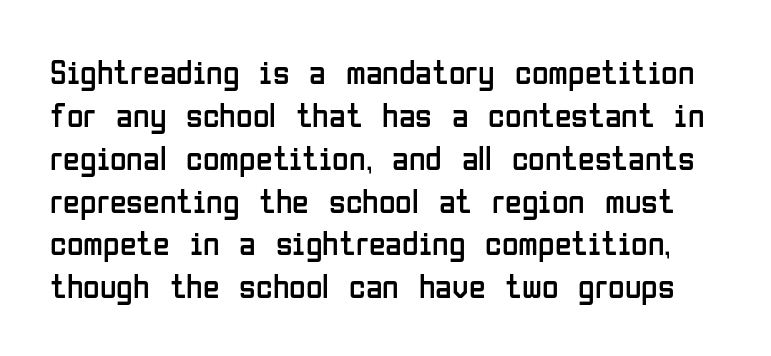
Observe the ordinary spacing: letters are neighbours, not strangers. Stems and bowls with no extra thickness — not bold. The block of text has a typical density, with ordinary space between rows. The face used here is a sans, in the tradition of grotesques and geometrics. Note the varied advance widths — an 'i' is clearly narrower than an 'm'.
